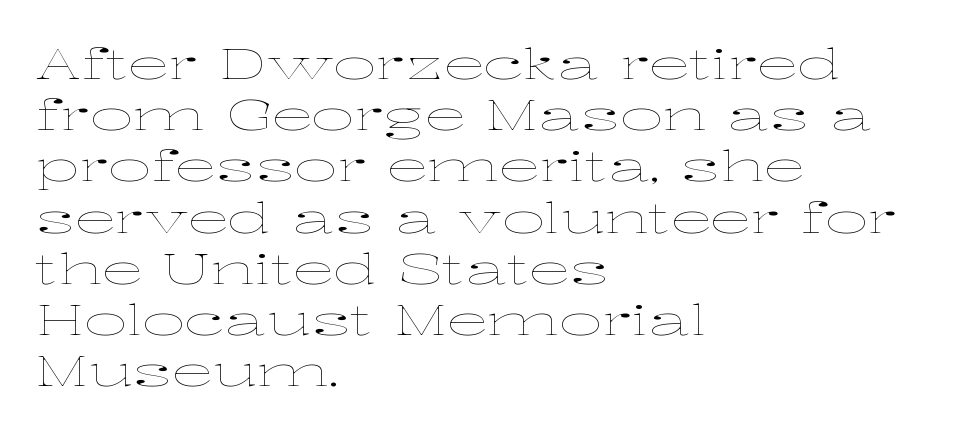
{"italic": "no", "bold": "no", "weight": "thin", "width": "wide", "stroke_contrast": "low", "x_height": "medium", "monospaced": "no", "underline": "no", "align": "left", "line_spacing_ratio": 1.22, "letter_spacing": "normal", "letter_spacing_em": 0.0, "glyph_px": 42}
